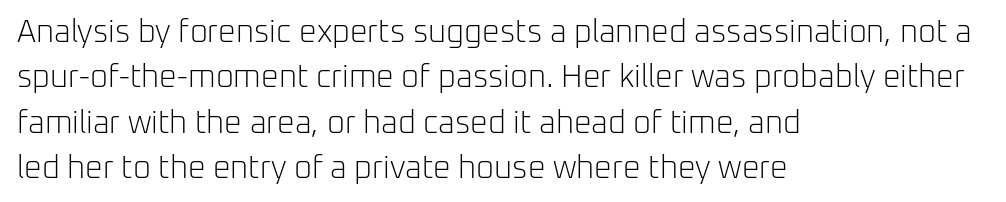
The image shows 31 px light sans-serif type, upright; set left-aligned, normal line spacing (1.46x), normal letter spacing, not underlined; low stroke contrast and a medium x-height.
